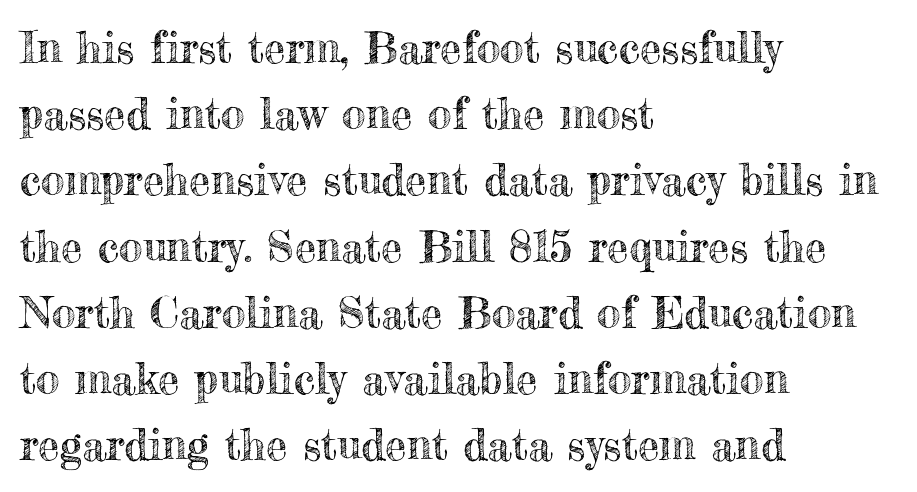
The image shows 43 px text type, upright; set left-aligned, normal line spacing (1.54x), normal letter spacing, not underlined; a small x-height.
